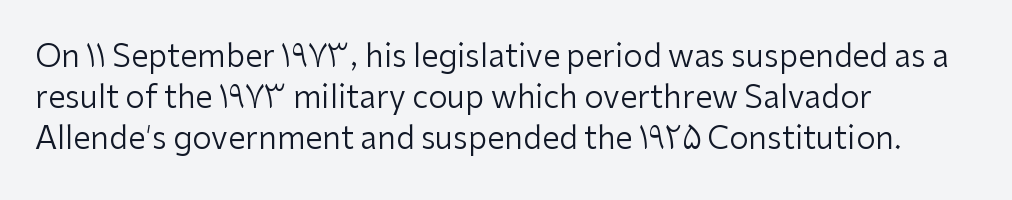
{"serif": "no", "italic": "no", "bold": "no", "weight": "regular", "width": "normal", "stroke_contrast": "low", "x_height": "medium", "monospaced": "no", "underline": "no", "align": "left", "line_spacing": "normal", "line_spacing_ratio": 1.33, "letter_spacing": "normal", "letter_spacing_em": 0.0, "glyph_px": 31}
